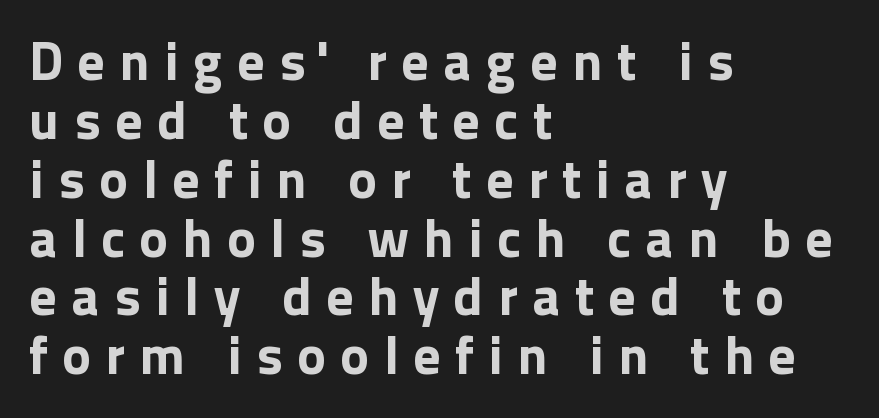
Left-aligned paragraph, ragged on the right. The foot of each line stays bare and open. Weight check: bold — yes, fully. Here the designer chose a conventional face with non-uniform glyph widths. The horizontal fit of the characters is loose and conspicuously gappy. Compared with typical paragraphs, the rows here are closer together.
